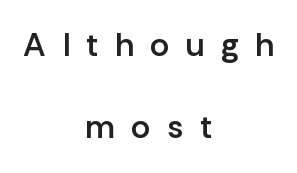
Q: Is the text bold? A: Semi-bold.
Q: Is the text italic (slanted)? A: No, it is upright.
Q: Is the typeface a serif or a sans-serif typeface? A: Sans-serif.
Q: Is the text underlined? A: No.
Q: How is the paragraph aligned? A: Centered.
Q: Is the spacing between letters normal or unusually wide? A: Unusually wide.
Q: Is the spacing between lines tight, normal or loose? A: Loose.
Q: Width (condensed, normal, or wide)? A: Normal.
Q: Stroke contrast? A: Low.
Q: x-height? A: Medium.
Q: Monospaced? A: No.
